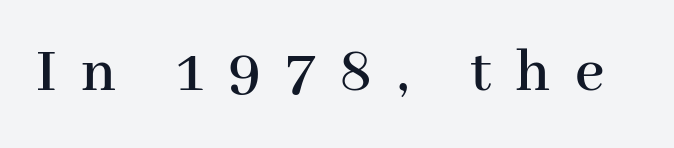
The image shows 64 px serif type, upright; set unusually wide letter spacing (+0.38 em), not underlined; high stroke contrast and a medium x-height.
